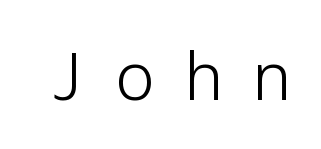
Each word looks stretched out because of the extra space between its letters. It's the straight-up-and-down kind of type. In terms of letterform style, serifs are entirely absent. Nobody drew a line under any word here. The weight tops out at a normal text grade.
